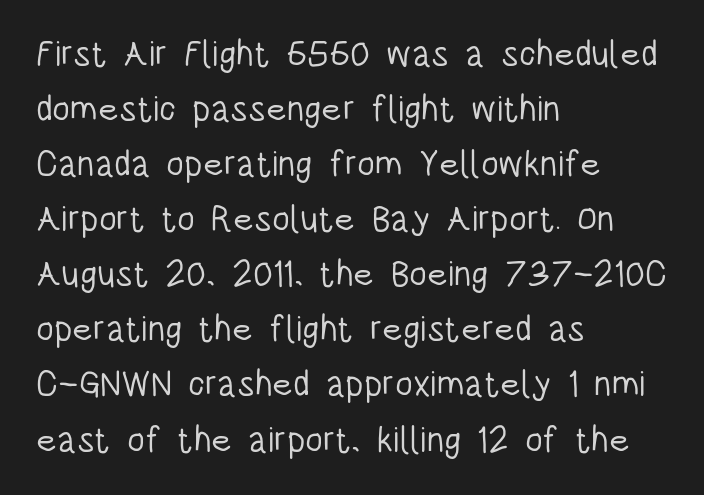
The image shows 36 px light, condensed sans-serif type, upright; set left-aligned, normal line spacing (1.53x), normal letter spacing, not underlined; low stroke contrast and a large x-height.
